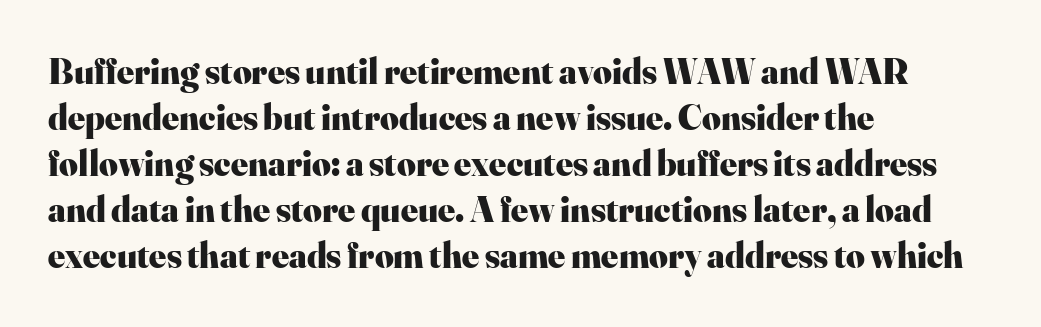
The image shows 36 px heavy serif type, upright; set left-aligned, normal line spacing (1.28x), normal letter spacing, not underlined; high stroke contrast and a small x-height.
